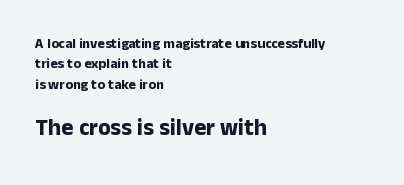
Q: Is the text bold? A: Yes.
Q: Is the text italic (slanted)? A: No, it is upright.
Q: Is the text underlined? A: No.
Q: How is the paragraph aligned? A: Left-aligned.
Q: Is the spacing between letters normal or unusually wide? A: Normal.
Q: Is the spacing between lines tight, normal or loose? A: Normal.
Q: Which block of text is set in a larger size, the first (top) or the second (bottom)? A: The second (bottom) one.
